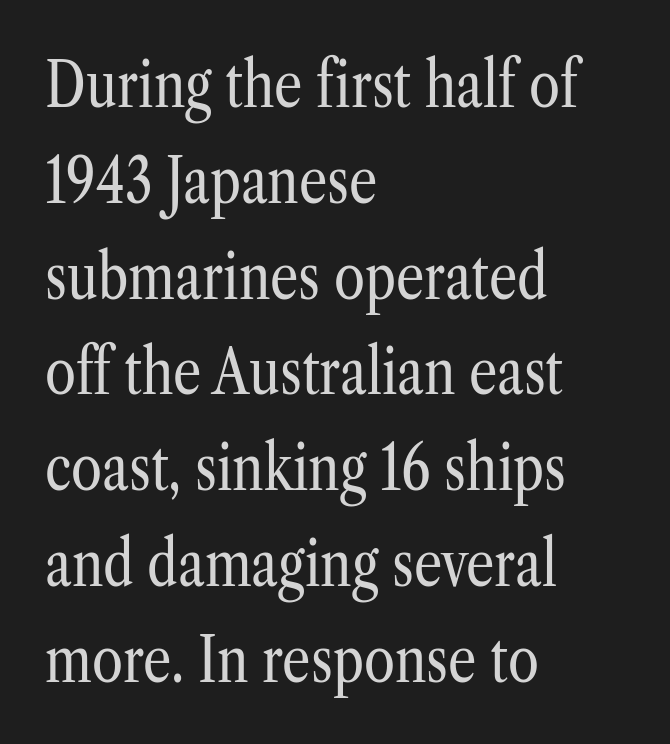
Characters remain perfectly vertical along every line. Is this a fixed-width face? No — the glyphs have proportional, varying widths. The text was rendered using a seriffed face with decorative stroke endings. Compared with typical body copy, the letter spacing here is the same. Leading: standard. No heavy texture on the line: the type isn't bold.
